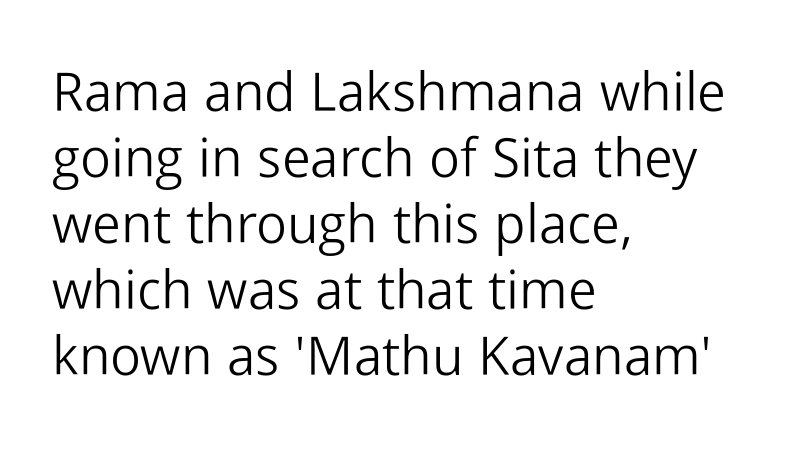
The image shows 54 px light sans-serif type, upright; set left-aligned, line spacing 1.22x, normal letter spacing, not underlined; low stroke contrast and a medium x-height.
